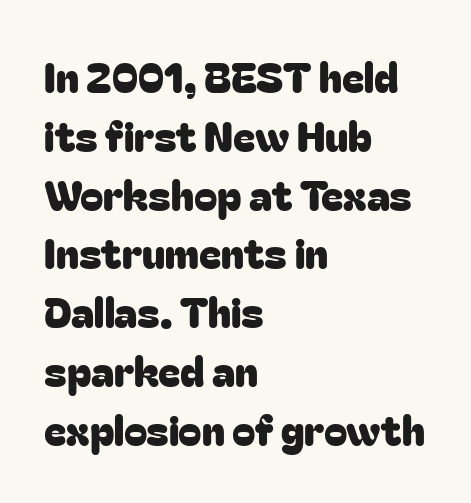
Notice how the passage keeps a crisp vertical edge on the left only. Inter-character spacing is left at the font's built-in metrics. Every character sits straight up, as roman type does. The specimen omits any rule beneath the text block's lines. Each letter keeps its own natural width here, so spacing adapts to shape. What's the leading like? Ordinary, nothing unusual.
